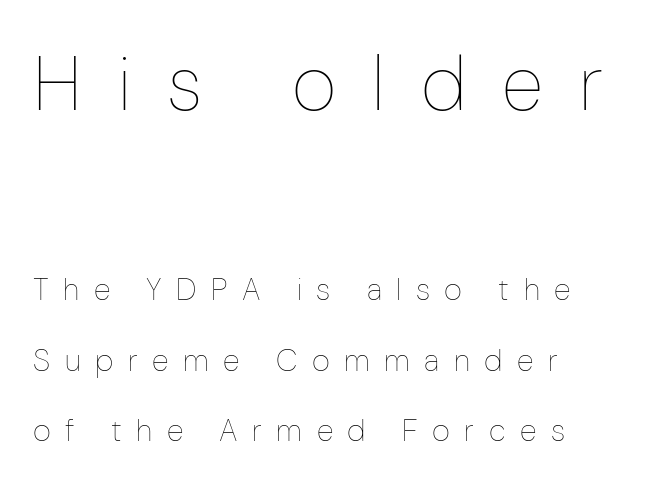
The image shows 77 px thin, condensed type, upright; set left-aligned, loose line spacing (2.27x), unusually wide letter spacing (+0.47 em), not underlined; the first (top) block is 2.48x larger; low stroke contrast and a medium x-height.
